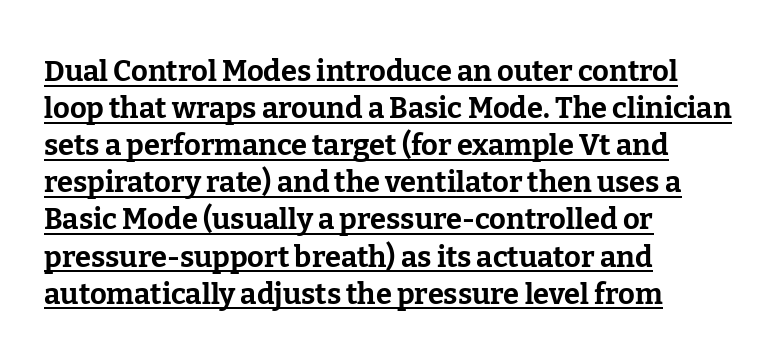
{"serif": "yes", "italic": "no", "bold": "yes", "weight": "bold", "width": "normal", "stroke_contrast": "low", "x_height": "medium", "monospaced": "no", "underline": "yes", "align": "left", "line_spacing": "normal", "line_spacing_ratio": 1.28, "letter_spacing": "normal", "letter_spacing_em": 0.0, "glyph_px": 29}
